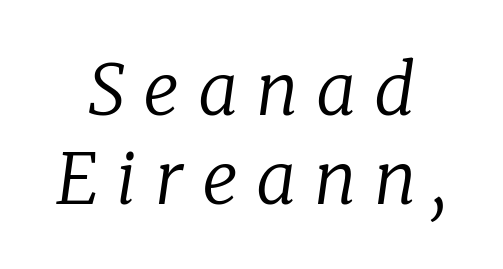
The image shows 71 px regular-weight serif type, italic (leaning right); set normal line spacing (1.25x), unusually wide letter spacing (+0.25 em), not underlined; low stroke contrast and a medium x-height.
